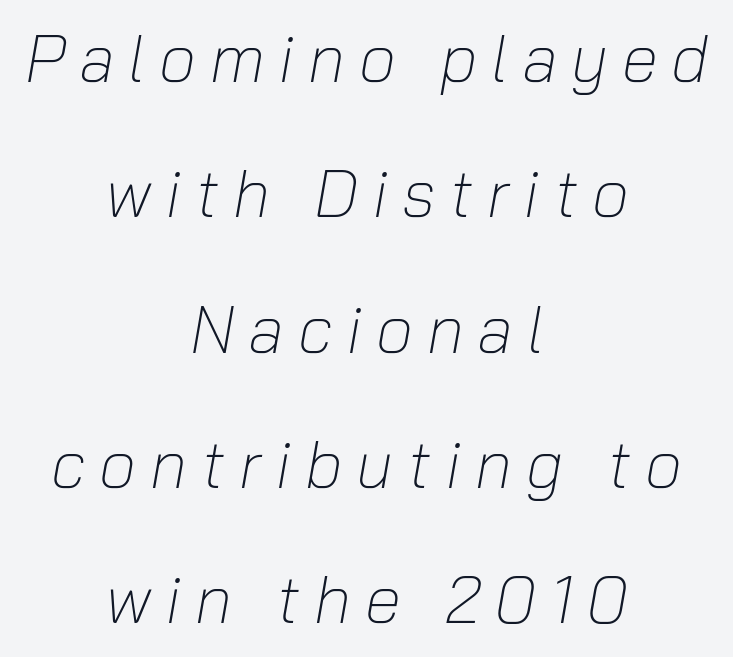
The letters look calm and open, with moderate or lighter stems. A student would call this center alignment; a typographer would say set centered. In terms of posture, this sample is oblique. Descenders are the only things crossing below the line. Spacing verdict: proportional, widths tailored to each character. A typesetter would call this leading open, well beyond the default.
